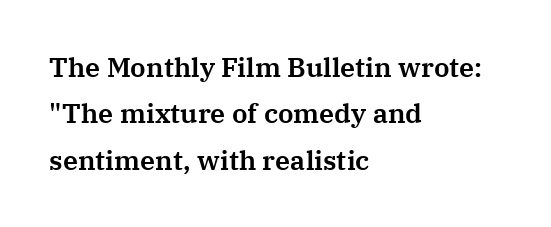
This sample is left-justified, so line endings fall wherever the words run out. The zone under the glyphs is completely vacant. It's the straight-up-and-down kind of type. Look at the tracking — it's just the regular setting, nothing added.
